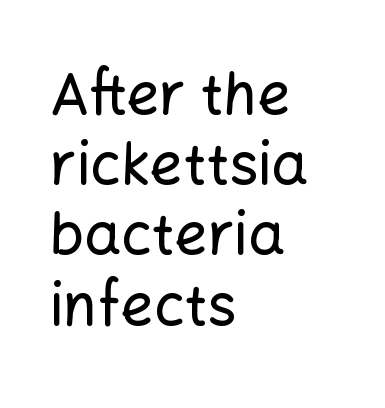
{"serif": "no", "italic": "no", "width": "normal", "stroke_contrast": "low", "x_height": "medium", "monospaced": "no", "underline": "no", "align": "left", "line_spacing_ratio": 1.21, "letter_spacing": "normal", "letter_spacing_em": 0.0, "glyph_px": 58}
